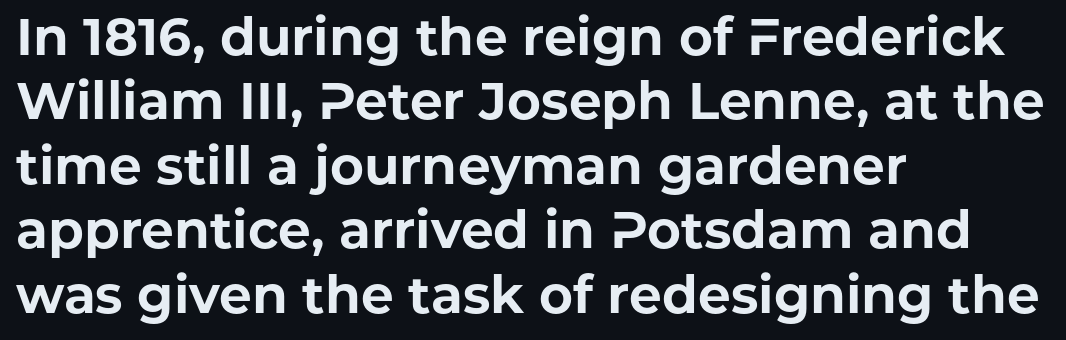
The image shows 52 px bold sans-serif type, upright; set left-aligned, line spacing 1.24x, normal letter spacing, not underlined; low stroke contrast and a medium x-height.
